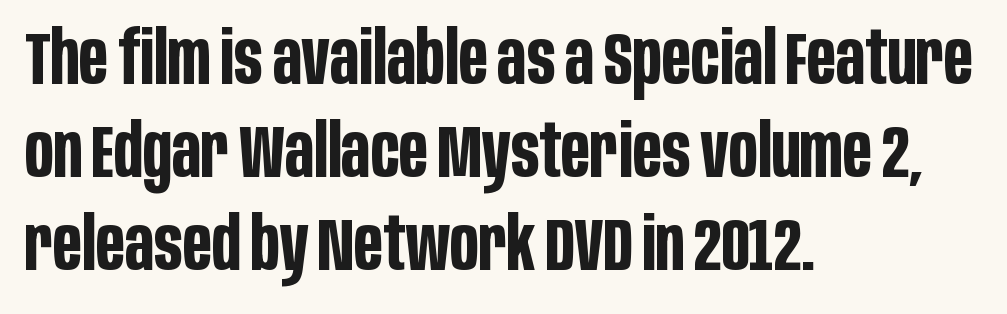
The image shows 74 px bold, condensed sans-serif type, upright; set left-aligned, normal line spacing (1.26x), normal letter spacing, not underlined; low stroke contrast and a large x-height.
